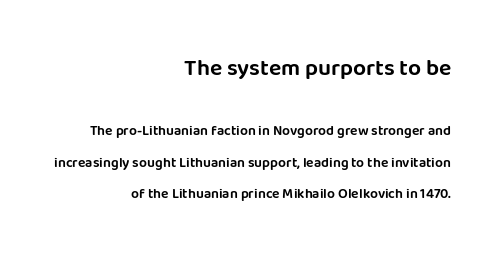
{"italic": "no", "underline": "no", "align": "right", "line_spacing": "loose", "line_spacing_ratio": 2.25, "letter_spacing": "normal", "letter_spacing_em": 0.0, "larger_block": "first", "size_ratio": 1.64, "glyph_px": 23}
